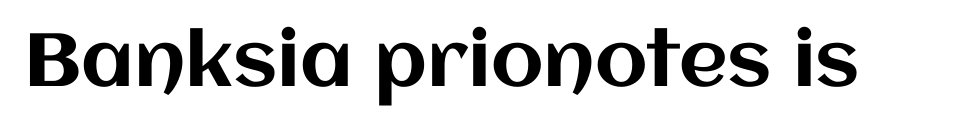
Q: Is the text italic (slanted)? A: No, it is upright.
Q: Is the text underlined? A: No.
Q: Is the spacing between letters normal or unusually wide? A: Normal.
Q: Width (condensed, normal, or wide)? A: Normal.
Q: Stroke contrast? A: Medium.
Q: x-height? A: Large.
Q: Monospaced? A: No.
